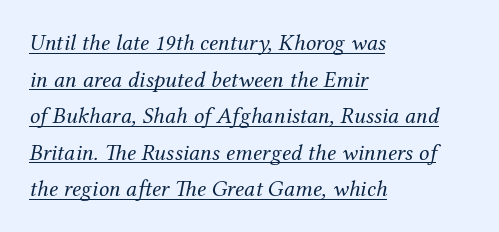
Q: Is the text bold? A: No.
Q: Is the text italic (slanted)? A: Yes, it leans right by about 12 degrees.
Q: Is the text underlined? A: Yes.
Q: How is the paragraph aligned? A: Left-aligned.
Q: Is the spacing between letters normal or unusually wide? A: Normal.
Q: Is the spacing between lines tight, normal or loose? A: Normal.
